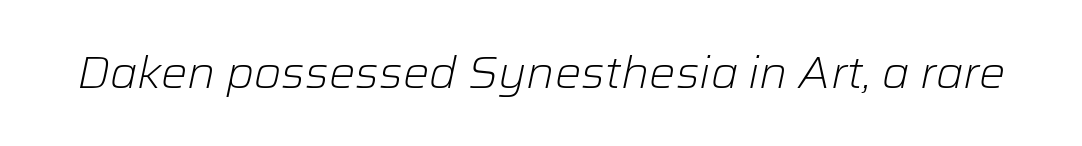
Q: Is the text bold? A: No.
Q: Is the text italic (slanted)? A: Yes, it leans right by about 12 degrees.
Q: Is the text underlined? A: No.
Q: Is the spacing between letters normal or unusually wide? A: Normal.
Q: Width (condensed, normal, or wide)? A: Normal.
Q: Stroke contrast? A: Low.
Q: x-height? A: Medium.
Q: Monospaced? A: No.
